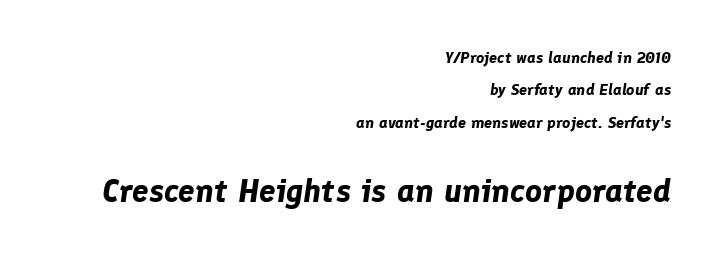
{"italic": "yes", "lean": "right", "slant_degrees": 8, "bold": "yes", "weight": "bold", "width": "normal", "stroke_contrast": "low", "x_height": "medium", "monospaced": "no", "underline": "no", "align": "right", "line_spacing": "loose", "line_spacing_ratio": 2.02, "letter_spacing": "normal", "letter_spacing_em": 0.0, "larger_block": "second", "size_ratio": 2.06, "glyph_px": 33}
